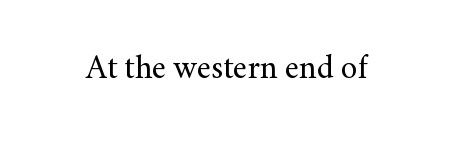
{"serif": "yes", "italic": "no", "bold": "no", "weight": "regular", "width": "normal", "stroke_contrast": "medium", "x_height": "small", "monospaced": "no", "underline": "no", "letter_spacing": "normal", "letter_spacing_em": 0.0, "glyph_px": 33}
